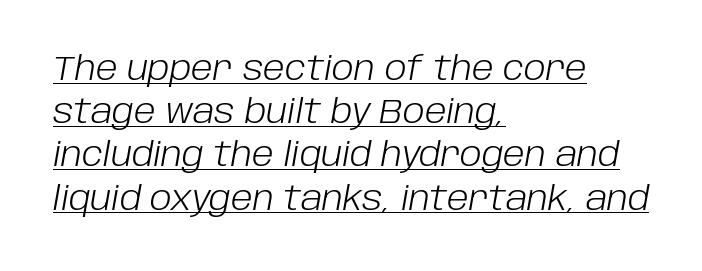
Here the designer chose a conventional face with non-uniform glyph widths. Leftover space on each line is placed entirely after the last word. Would a proofreader flag this as italicized? Yes. Line spacing here is normal. The rendered words wear a rule along their underside. Nothing unusual about the tracking: characters are spaced as the font intends.
